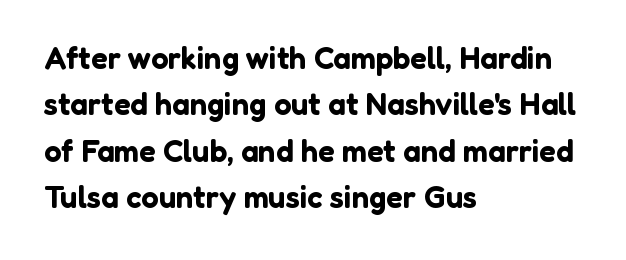
Q: Is the text italic (slanted)? A: No, it is upright.
Q: Is the typeface a serif or a sans-serif typeface? A: Sans-serif.
Q: Is the text underlined? A: No.
Q: How is the paragraph aligned? A: Left-aligned.
Q: Is the spacing between letters normal or unusually wide? A: Normal.
Q: Is the spacing between lines tight, normal or loose? A: Normal.
Q: Width (condensed, normal, or wide)? A: Normal.
Q: Stroke contrast? A: Low.
Q: x-height? A: Medium.
Q: Monospaced? A: No.
